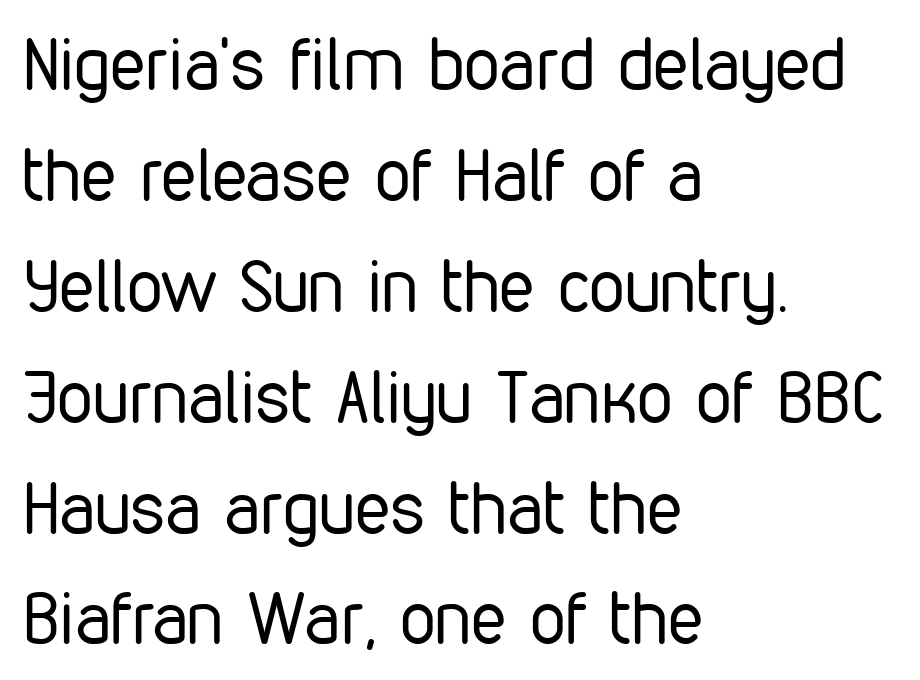
Note the varied advance widths — an 'i' is clearly narrower than an 'm'. Summary of vertical rhythm: regular, with standard interline spacing. Unmarked baselines from the first word to the last. The lines in this sample share a left origin and differ only in where they stop.
